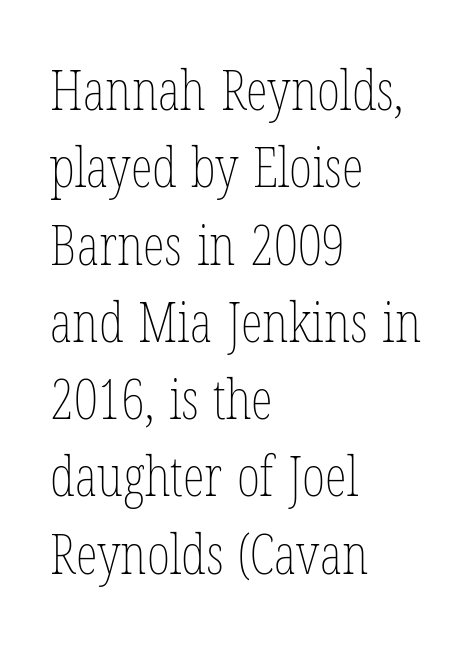
The image shows 56 px thin, condensed type, upright; set left-aligned, normal line spacing (1.38x), normal letter spacing, not underlined; low stroke contrast and a medium x-height.
